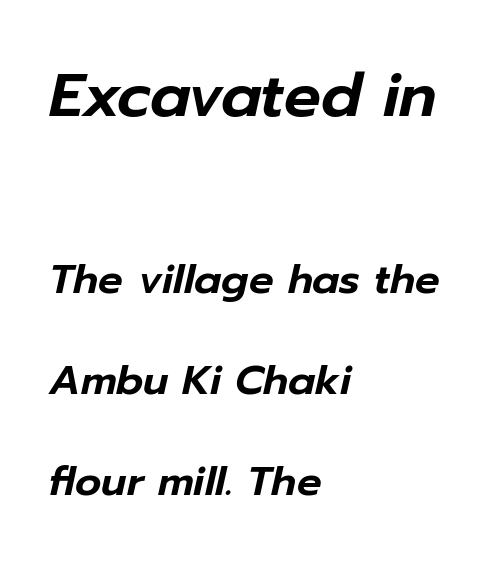
Q: Is the text italic (slanted)? A: Yes, it leans right by about 12 degrees.
Q: Is the text underlined? A: No.
Q: How is the paragraph aligned? A: Left-aligned.
Q: Is the spacing between letters normal or unusually wide? A: Normal.
Q: Is the spacing between lines tight, normal or loose? A: Loose.
Q: Which block of text is set in a larger size, the first (top) or the second (bottom)? A: The first (top) one.
Q: Width (condensed, normal, or wide)? A: Normal.
Q: Stroke contrast? A: Low.
Q: x-height? A: Medium.
Q: Monospaced? A: No.
